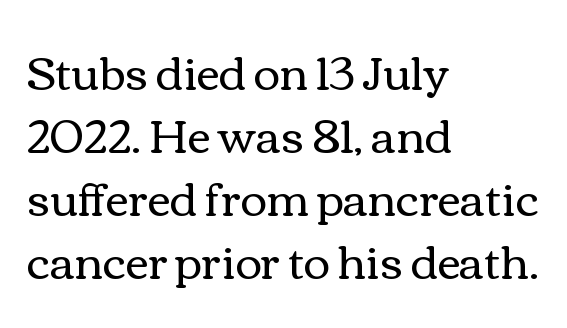
The rendering keeps characters at their native spacing. Weight: in the light-to-regular range. The paragraph has a hard left edge and a soft right edge. Each letter keeps its own natural width here, so spacing adapts to shape.
